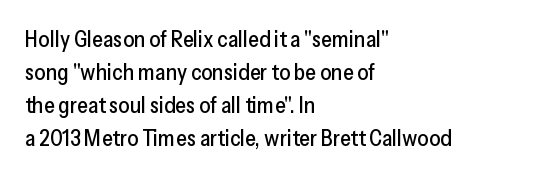
Q: Is the text italic (slanted)? A: No, it is upright.
Q: Is the text underlined? A: No.
Q: How is the paragraph aligned? A: Left-aligned.
Q: Is the spacing between letters normal or unusually wide? A: Normal.
Q: Is the spacing between lines tight, normal or loose? A: Normal.
